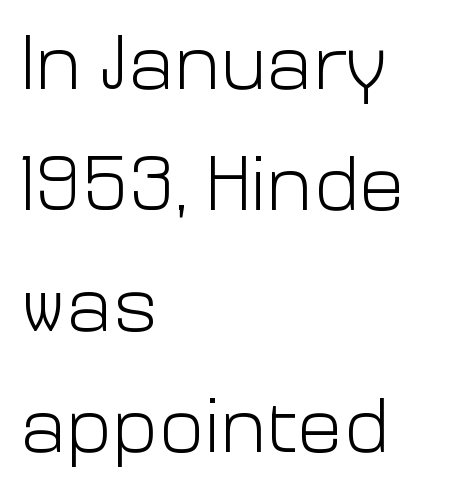
The cut favours lightness, reaching ordinary text weight at its darkest. The rendering uses natural spacing where letterforms have individual widths. Letterform terminals end flat and unadorned throughout the passage. This is roman type, the default non-slanted kind. This block has exactly the height ordinary leading produces.
